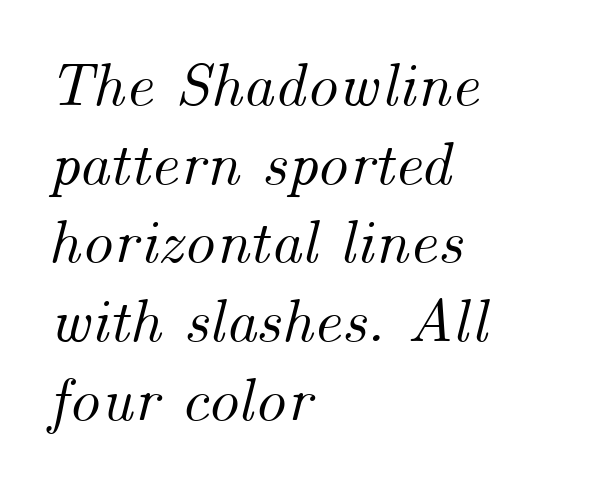
The image shows 62 px text type, italic (leaning right); set left-aligned, normal line spacing (1.27x), normal letter spacing, not underlined; medium stroke contrast and a small x-height.
